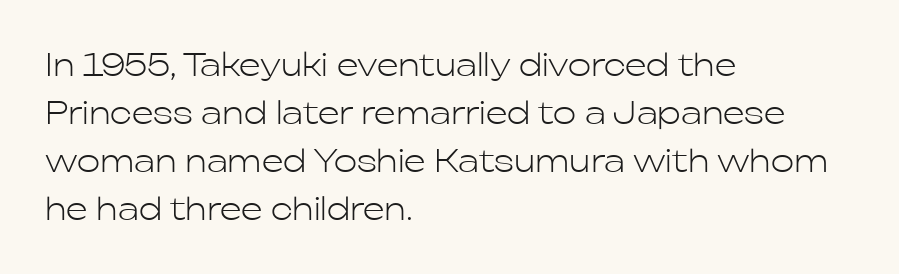
The image shows 31 px light sans-serif type, upright; set left-aligned, normal line spacing (1.55x), normal letter spacing, not underlined; low stroke contrast and a medium x-height.
